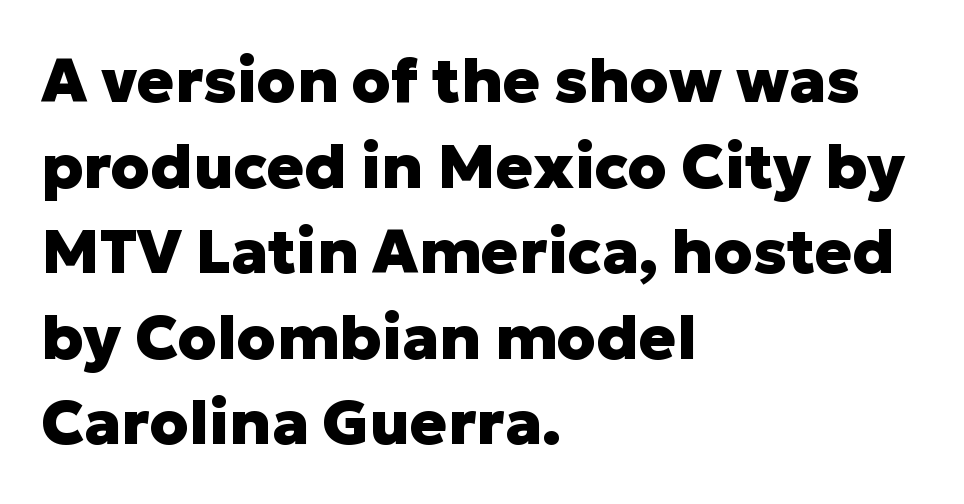
Plain, unruled lines of type. The type sits square on the baseline with zero lean. This block has exactly the height ordinary leading produces. The face used here is a sans, in the tradition of grotesques and geometrics. Proportional: the letters do not fall into vertical columns. These lines are set flush left with a ragged right edge.
